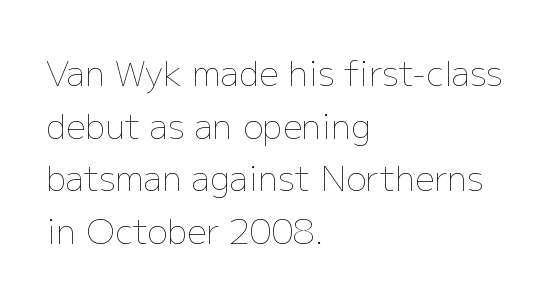
The image shows 34 px thin type, upright; set left-aligned, normal line spacing (1.55x), normal letter spacing, not underlined; low stroke contrast and a medium x-height.
